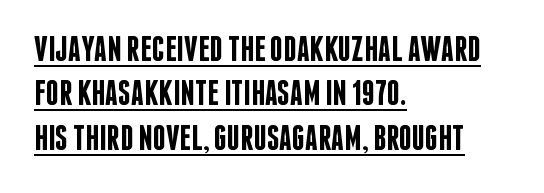
The image shows 36 px semibold, condensed sans-serif type, upright; set left-aligned, line spacing 1.23x, normal letter spacing, underlined; low stroke contrast and a large x-height.
